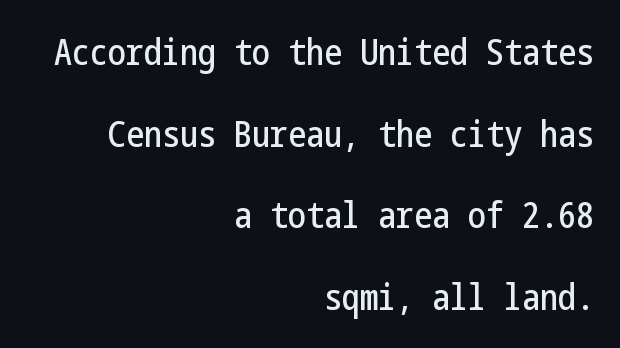
{"serif": "no", "italic": "no", "width": "condensed", "stroke_contrast": "low", "x_height": "medium", "underline": "no", "align": "right", "line_spacing": "loose", "line_spacing_ratio": 2.27, "letter_spacing": "normal", "letter_spacing_em": 0.0, "glyph_px": 36}
